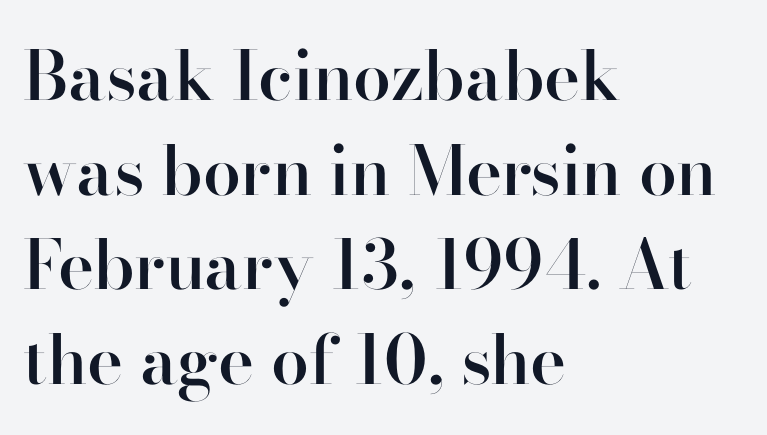
These lines keep a tight, regular rhythm from letter to letter. Looks like regular typesetting: each glyph gets only the width it needs. Layout note: lines flush left. The face used here is a semibold: visibly heavier than regular, lighter than bold. The face used here is seriffed, in the tradition of book romans.
